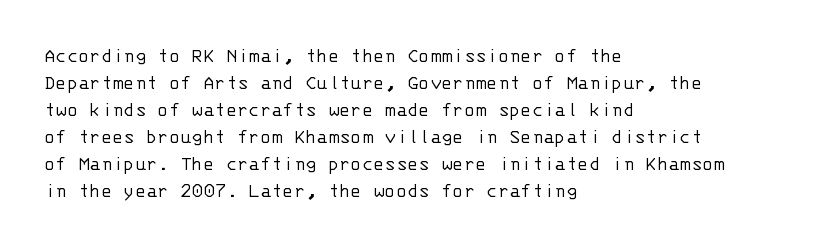
Q: Is the text bold? A: No.
Q: Is the text italic (slanted)? A: No, it is upright.
Q: Is the text underlined? A: No.
Q: How is the paragraph aligned? A: Left-aligned.
Q: Is the spacing between letters normal or unusually wide? A: Normal.
Q: Is the spacing between lines tight, normal or loose? A: Normal.
